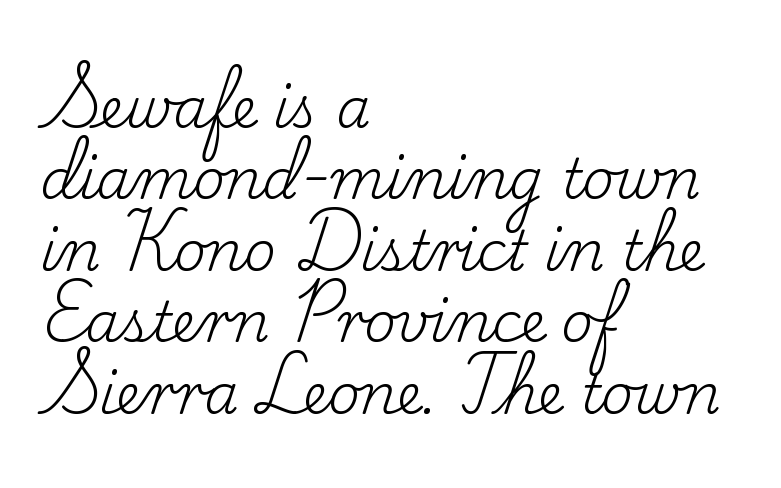
{"serif": "yes", "bold": "no", "weight": "regular", "width": "normal", "stroke_contrast": "low", "x_height": "small", "monospaced": "no", "underline": "no", "align": "left", "line_spacing": "normal", "line_spacing_ratio": 1.3, "letter_spacing": "normal", "letter_spacing_em": 0.0, "glyph_px": 55}
